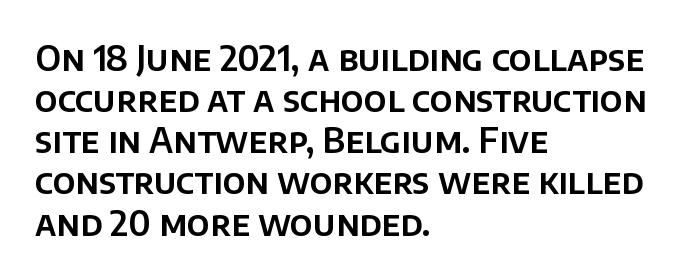
The strip under each line holds only bare page. This is roman type, the default non-slanted kind. Spacing verdict: proportional, widths tailored to each character. Left-aligned paragraph, ragged on the right.
